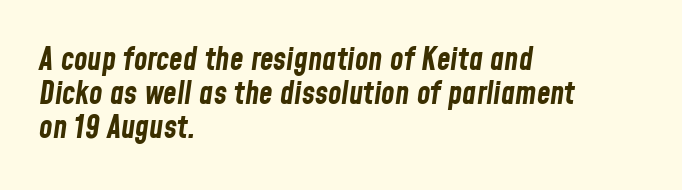
Q: Is the text bold? A: Yes.
Q: Is the text italic (slanted)? A: Yes, it leans right by about 8 degrees.
Q: Is the text underlined? A: No.
Q: How is the paragraph aligned? A: Left-aligned.
Q: Is the spacing between letters normal or unusually wide? A: Normal.
Q: Is the spacing between lines tight, normal or loose? A: Tight.
Q: Width (condensed, normal, or wide)? A: Condensed.
Q: Stroke contrast? A: Low.
Q: x-height? A: Medium.
Q: Monospaced? A: No.
